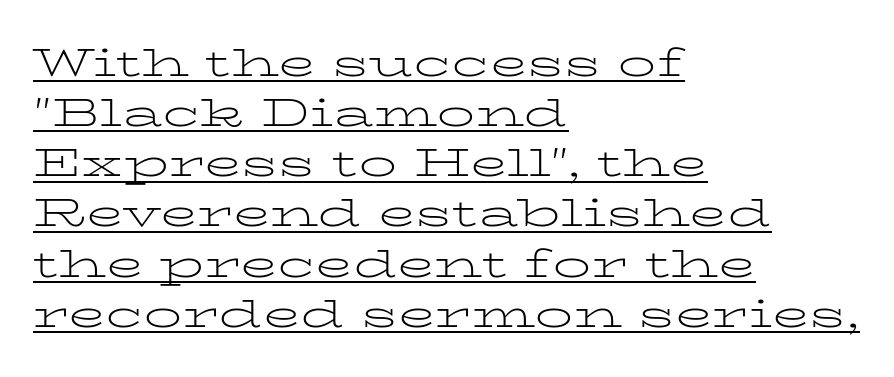
The image shows 38 px light, wide serif type, upright; set left-aligned, normal line spacing (1.32x), normal letter spacing, underlined; low stroke contrast and a medium x-height.
